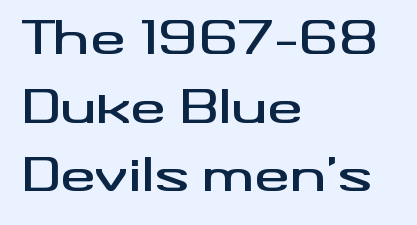
Q: Is the text italic (slanted)? A: No, it is upright.
Q: Is the typeface a serif or a sans-serif typeface? A: Sans-serif.
Q: Is the text underlined? A: No.
Q: How is the paragraph aligned? A: Left-aligned.
Q: Is the spacing between letters normal or unusually wide? A: Normal.
Q: Is the spacing between lines tight, normal or loose? A: Normal.
Q: Width (condensed, normal, or wide)? A: Wide.
Q: Stroke contrast? A: Medium.
Q: x-height? A: Small.
Q: Monospaced? A: No.
